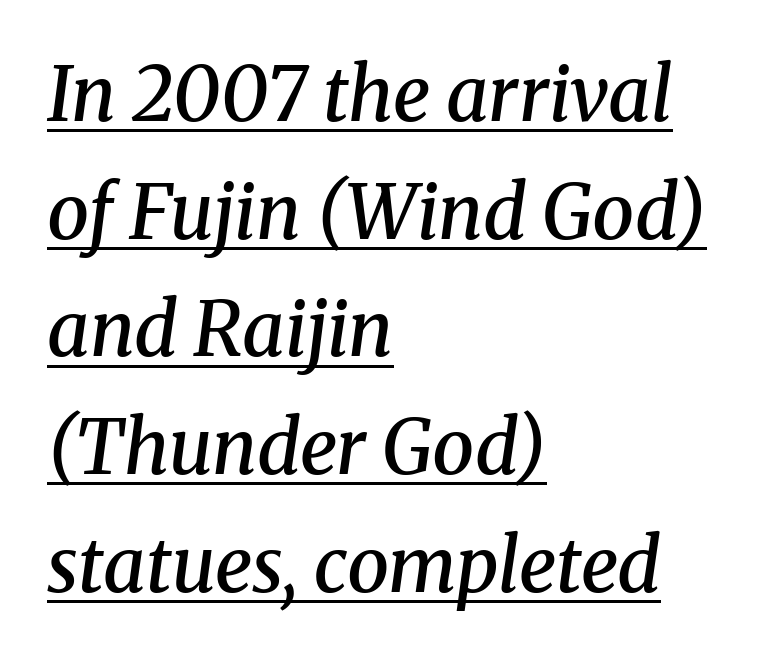
{"serif": "yes", "italic": "yes", "lean": "right", "slant_degrees": 8, "bold": "semi", "weight": "semibold", "width": "normal", "stroke_contrast": "medium", "x_height": "medium", "monospaced": "no", "underline": "yes", "align": "left", "line_spacing": "normal", "line_spacing_ratio": 1.57, "letter_spacing": "normal", "letter_spacing_em": 0.0, "glyph_px": 75}
